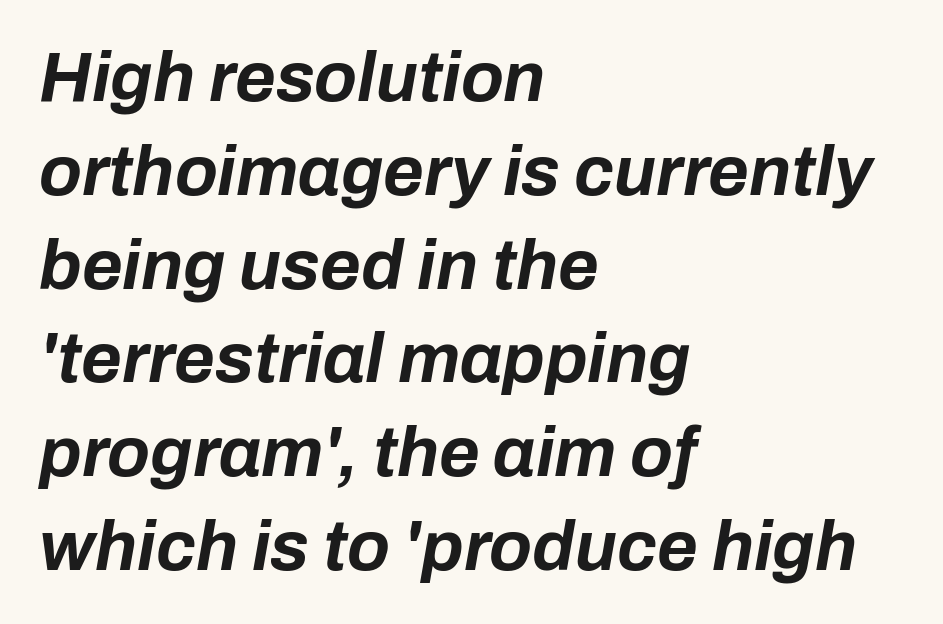
Q: Is the text bold? A: Yes.
Q: Is the text italic (slanted)? A: Yes, it leans right by about 10 degrees.
Q: Is the text underlined? A: No.
Q: How is the paragraph aligned? A: Left-aligned.
Q: Is the spacing between letters normal or unusually wide? A: Normal.
Q: Is the spacing between lines tight, normal or loose? A: Normal.
Q: Width (condensed, normal, or wide)? A: Normal.
Q: Stroke contrast? A: Low.
Q: x-height? A: Medium.
Q: Monospaced? A: No.
